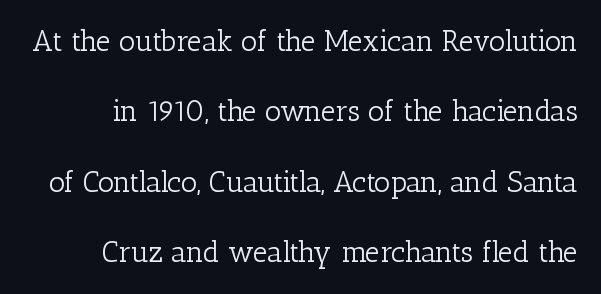
{"serif": "yes", "italic": "no", "bold": "no", "weight": "light", "width": "normal", "stroke_contrast": "low", "x_height": "medium", "monospaced": "no", "underline": "no", "line_spacing": "loose", "line_spacing_ratio": 2.43, "letter_spacing": "normal", "letter_spacing_em": 0.0, "glyph_px": 29}
